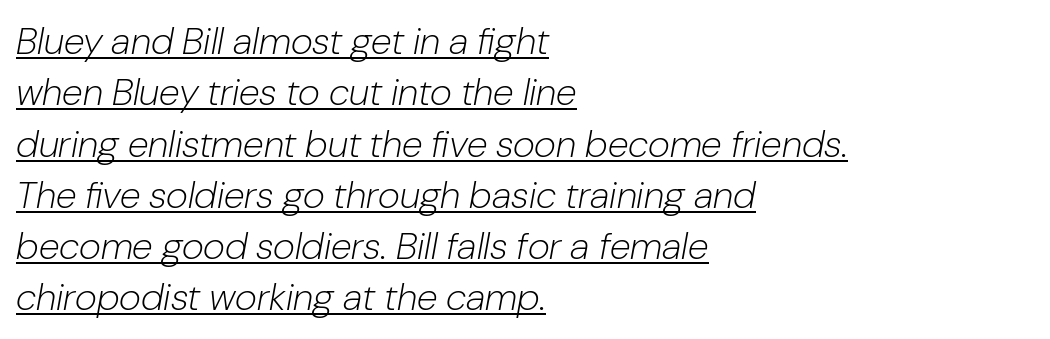
{"italic": "yes", "lean": "right", "slant_degrees": 10, "bold": "no", "weight": "light", "width": "normal", "stroke_contrast": "low", "x_height": "medium", "monospaced": "no", "underline": "yes", "align": "left", "line_spacing": "normal", "line_spacing_ratio": 1.35, "letter_spacing": "normal", "letter_spacing_em": 0.0, "glyph_px": 38}
